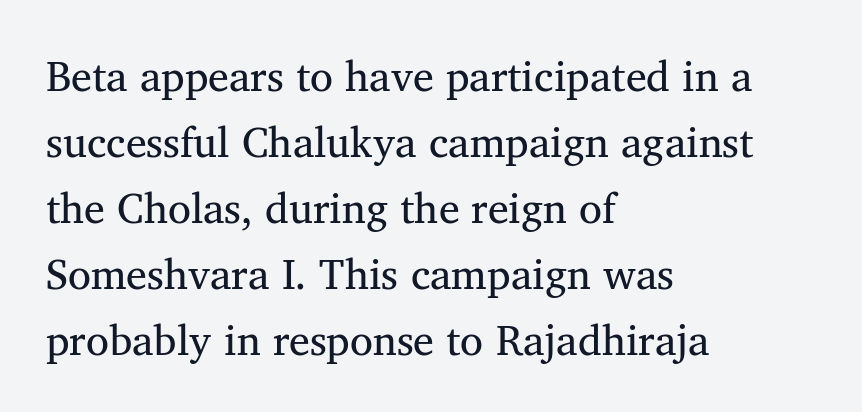
The image shows 42 px regular-weight serif type, upright; set left-aligned, normal line spacing (1.57x), normal letter spacing, not underlined; medium stroke contrast and a medium x-height.
